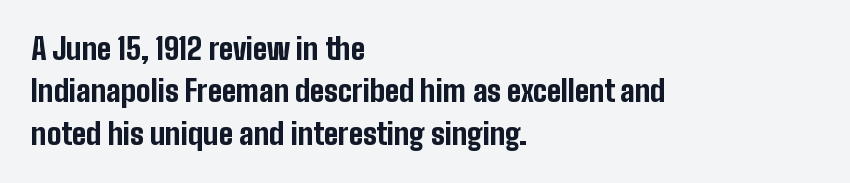
{"serif": "no", "italic": "no", "bold": "yes", "weight": "bold", "width": "condensed", "stroke_contrast": "low", "x_height": "medium", "monospaced": "no", "underline": "no", "align": "left", "line_spacing": "normal", "line_spacing_ratio": 1.46, "letter_spacing": "normal", "letter_spacing_em": 0.0, "glyph_px": 29}
